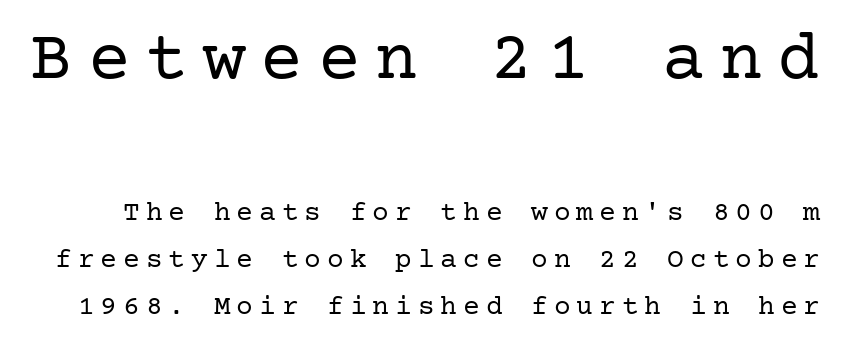
Q: Is the text bold? A: No.
Q: Is the text italic (slanted)? A: No, it is upright.
Q: Is the typeface a serif or a sans-serif typeface? A: Serif.
Q: Is the text underlined? A: No.
Q: Is the spacing between letters normal or unusually wide? A: Unusually wide.
Q: Is the spacing between lines tight, normal or loose? A: Normal.
Q: Which block of text is set in a larger size, the first (top) or the second (bottom)? A: The first (top) one.
Q: Width (condensed, normal, or wide)? A: Normal.
Q: Stroke contrast? A: Low.
Q: x-height? A: Medium.
